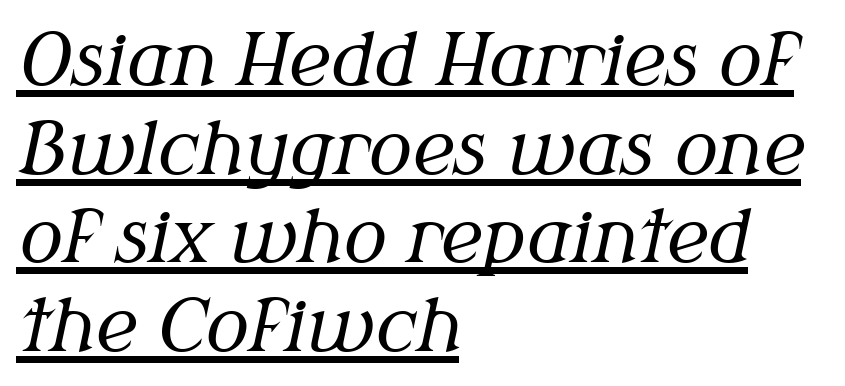
{"serif": "yes", "italic": "yes", "lean": "right", "slant_degrees": 12, "bold": "no", "weight": "regular", "width": "normal", "stroke_contrast": "medium", "x_height": "medium", "monospaced": "no", "underline": "yes", "align": "left", "line_spacing_ratio": 1.23, "letter_spacing": "normal", "letter_spacing_em": 0.0, "glyph_px": 72}
